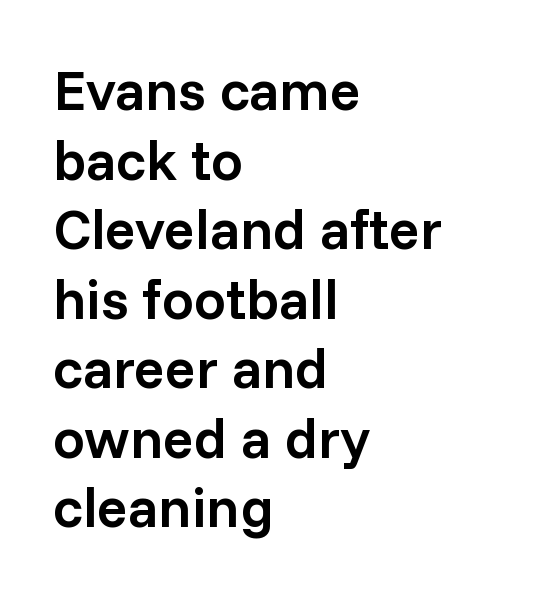
{"serif": "no", "italic": "no", "bold": "semi", "weight": "semibold", "width": "normal", "stroke_contrast": "low", "x_height": "medium", "monospaced": "no", "underline": "no", "align": "left", "line_spacing_ratio": 1.22, "letter_spacing": "normal", "letter_spacing_em": 0.0, "glyph_px": 57}
